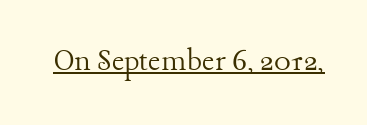
Looks like regular typesetting: each glyph gets only the width it needs. Posture: straight, roman, zero tilt. Stroke terminals: seriffed. Glance below the letters and you will spot a drawn line. No chunkiness to these letters — they're not bold. Letter spacing: default.
